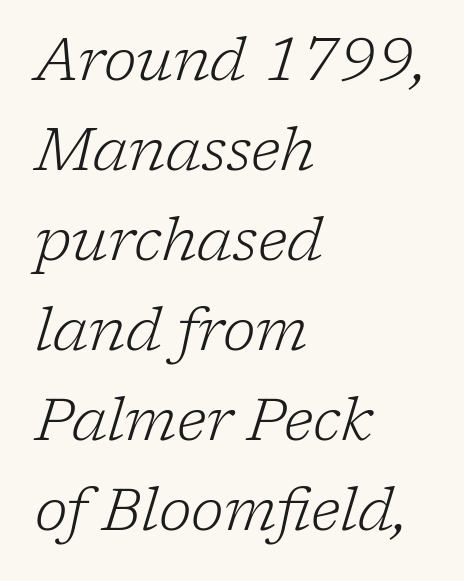
Spacing verdict: proportional, widths tailored to each character. Letters rest on an invisible, unmarked baseline. Each letter's strokes conclude with small projecting serifs. Slanted lettering throughout. Is there much room between lines? A standard amount, neither cramped nor airy.
